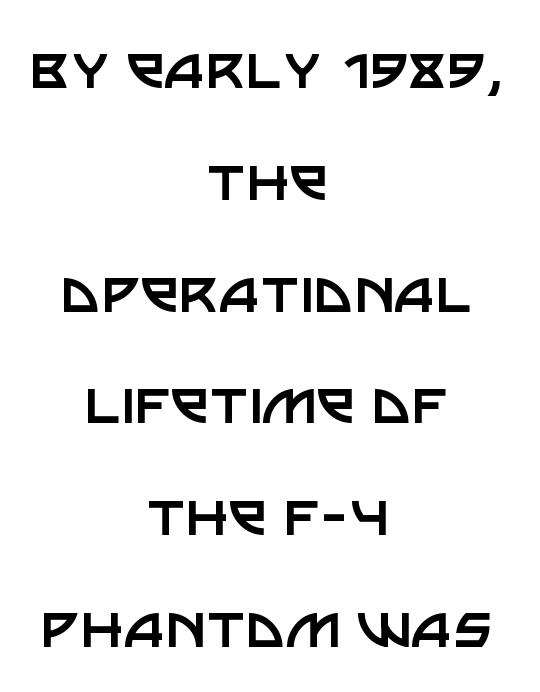
The image shows 69 px regular-weight sans-serif type, upright; set centered, normal line spacing (1.62x), normal letter spacing, not underlined; low stroke contrast and a large x-height.
